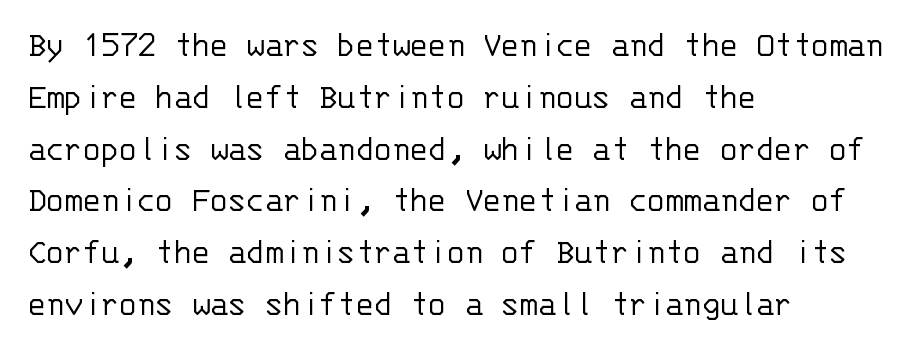
The image shows 37 px light sans-serif type, upright, monospaced; set left-aligned, normal line spacing (1.4x), normal letter spacing, not underlined; low stroke contrast and a large x-height.
